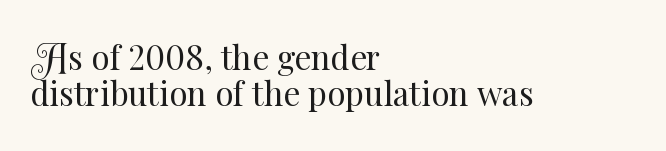
{"italic": "no", "bold": "no", "weight": "regular", "width": "normal", "stroke_contrast": "medium", "x_height": "small", "monospaced": "no", "underline": "no", "align": "left", "line_spacing": "tight", "line_spacing_ratio": 1.09, "letter_spacing": "normal", "letter_spacing_em": 0.0, "glyph_px": 33}
